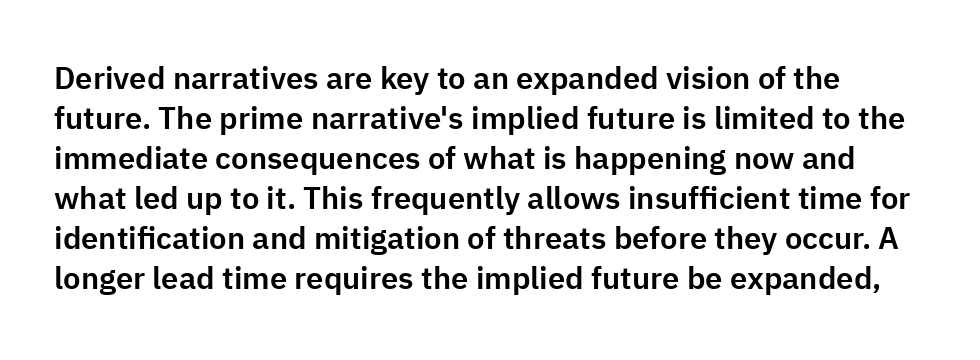
Unlike italic type, these characters show no tilt at all. Looks like regular typesetting: each glyph gets only the width it needs. The letters sit at their default tracking, neither squeezed nor spread. The baseline area is clear.
